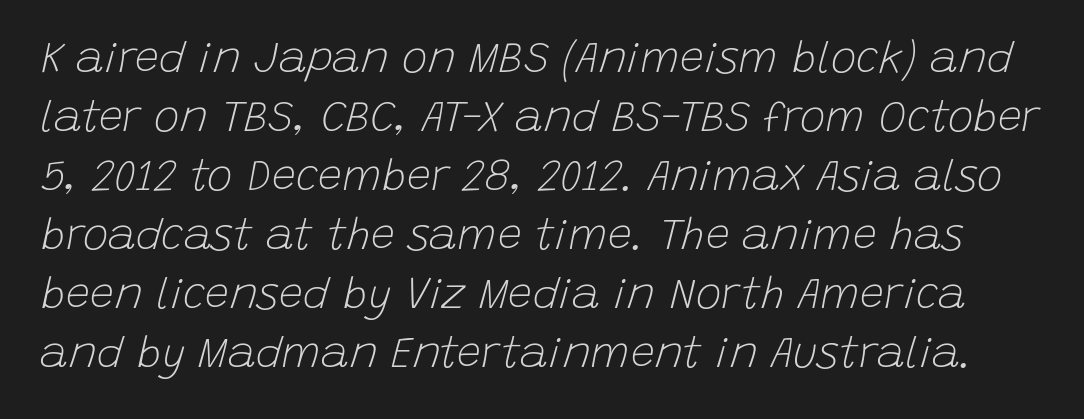
Q: Is the text bold? A: No.
Q: Is the text italic (slanted)? A: Yes, it leans right by about 15 degrees.
Q: Is the text underlined? A: No.
Q: Is the spacing between letters normal or unusually wide? A: Normal.
Q: Is the spacing between lines tight, normal or loose? A: Normal.
Q: Width (condensed, normal, or wide)? A: Normal.
Q: Stroke contrast? A: Low.
Q: x-height? A: Large.
Q: Monospaced? A: No.
